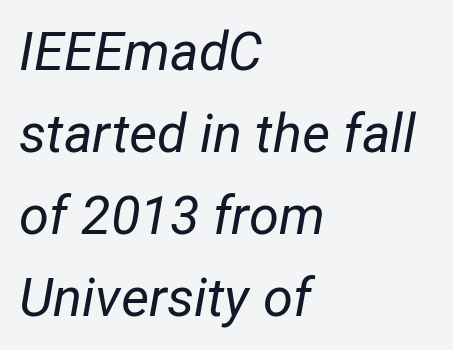
No word sits above an underline. The letterforms sit at book weight or below. Character widths vary here, with narrow letters taking less room than wide ones. Look at the tracking — it's just the regular setting, nothing added.
